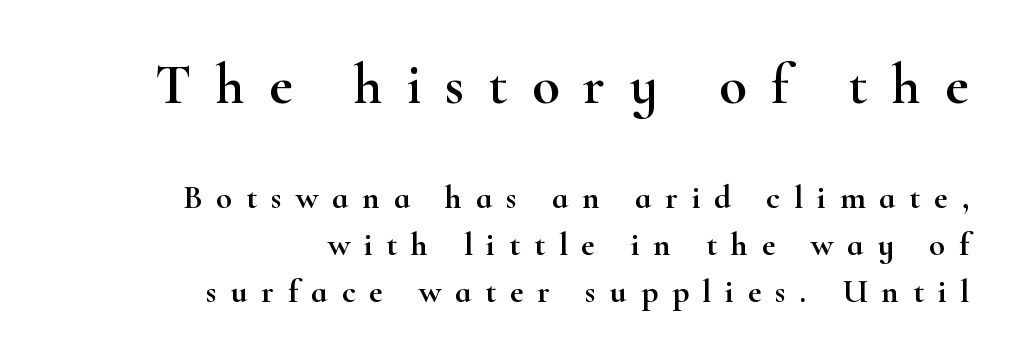
{"serif": "yes", "italic": "no", "width": "wide", "stroke_contrast": "high", "x_height": "small", "monospaced": "no", "underline": "no", "align": "right", "line_spacing": "normal", "line_spacing_ratio": 1.43, "letter_spacing": "wide", "letter_spacing_em": 0.42, "larger_block": "first", "size_ratio": 1.73, "glyph_px": 57}
